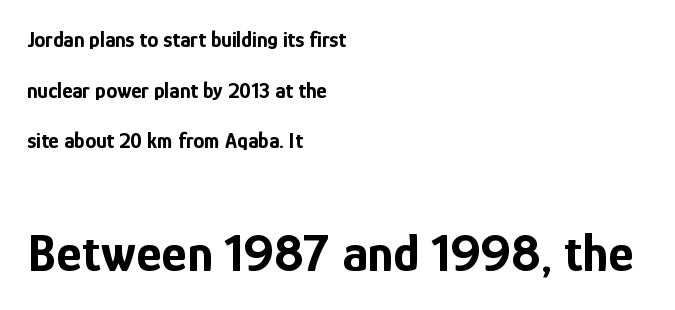
{"serif": "no", "italic": "no", "bold": "yes", "weight": "bold", "width": "condensed", "stroke_contrast": "low", "x_height": "medium", "monospaced": "no", "underline": "no", "align": "left", "line_spacing": "loose", "line_spacing_ratio": 2.3, "letter_spacing": "normal", "letter_spacing_em": 0.0, "larger_block": "second", "size_ratio": 2.45, "glyph_px": 54}
